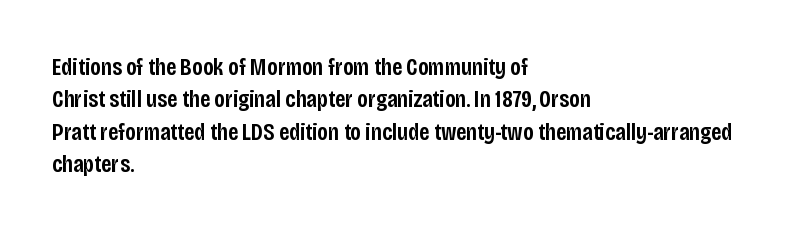
Does the leading feel generous? No, just average. Words float on clear page, feet unadorned. These lines carry some extra weight — a demibold, not a full bold. A classic flush-left, rag-right setting is used for this passage. The letters sit at their default tracking, neither squeezed nor spread.
